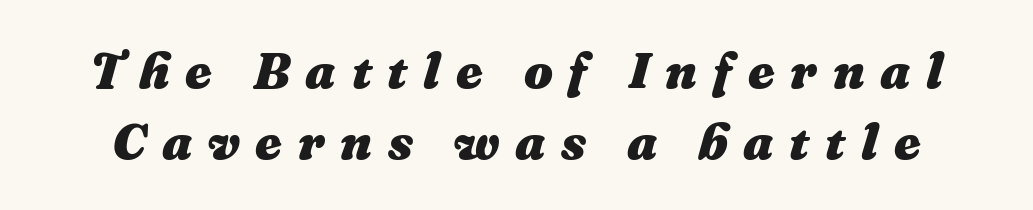
The image shows 51 px heavy type, italic (leaning right); set normal line spacing (1.39x), unusually wide letter spacing (+0.31 em), not underlined; medium stroke contrast and a medium x-height.
